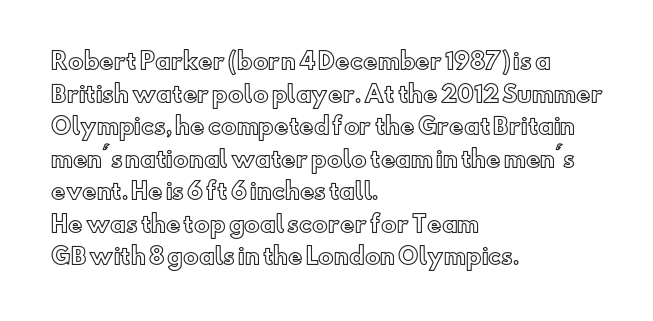
Q: Is the text italic (slanted)? A: No, it is upright.
Q: Is the text underlined? A: No.
Q: How is the paragraph aligned? A: Left-aligned.
Q: Is the spacing between letters normal or unusually wide? A: Normal.
Q: Is the spacing between lines tight, normal or loose? A: Normal.
